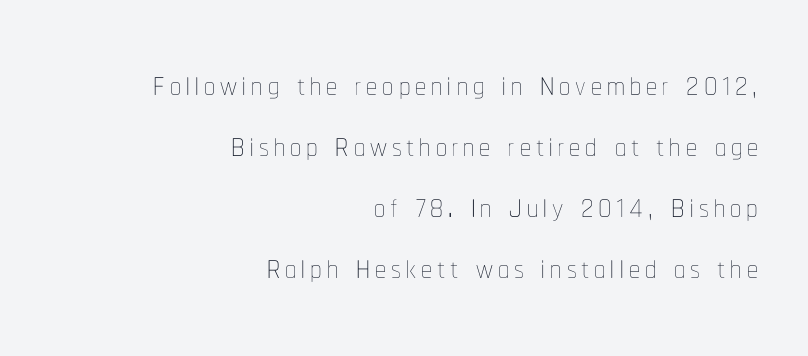
Q: Is the text bold? A: No.
Q: Is the text italic (slanted)? A: No, it is upright.
Q: Is the text underlined? A: No.
Q: How is the paragraph aligned? A: Right-aligned.
Q: Is the spacing between lines tight, normal or loose? A: Normal.
Q: Width (condensed, normal, or wide)? A: Condensed.
Q: Stroke contrast? A: Low.
Q: x-height? A: Medium.
Q: Monospaced? A: No.
